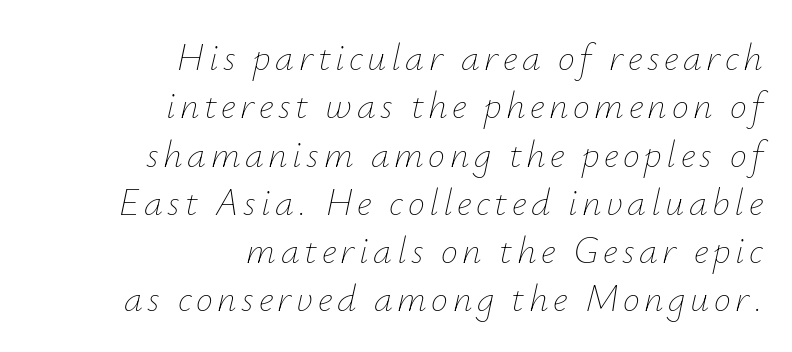
There's an unmistakable incline to the writing here. The strip under each line holds only bare page. Casual observation: everything's shoved over to the right. Proportional: the letters do not fall into vertical columns. The font sits on the lighter half of the weight spectrum, regular included.
